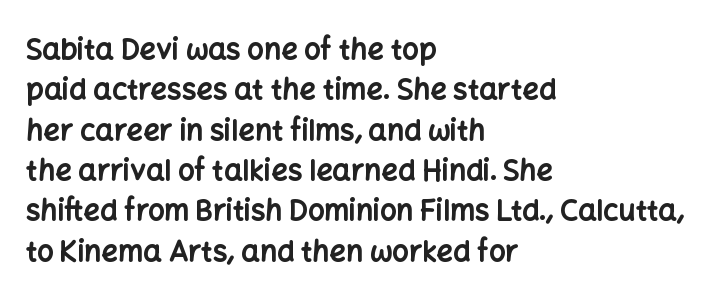
{"serif": "no", "italic": "no", "bold": "yes", "weight": "bold", "width": "normal", "stroke_contrast": "low", "x_height": "medium", "monospaced": "no", "underline": "no", "align": "left", "line_spacing": "normal", "line_spacing_ratio": 1.39, "letter_spacing": "normal", "letter_spacing_em": 0.0, "glyph_px": 29}
